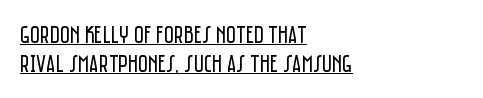
The image shows 24 px text type, upright; set left-aligned, line spacing 1.19x, normal letter spacing, underlined.
